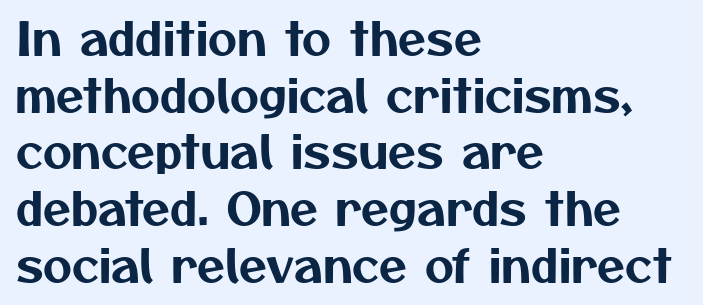
The image shows 45 px sans-serif type; set left-aligned, normal line spacing (1.26x), normal letter spacing, not underlined; medium stroke contrast and a medium x-height.
